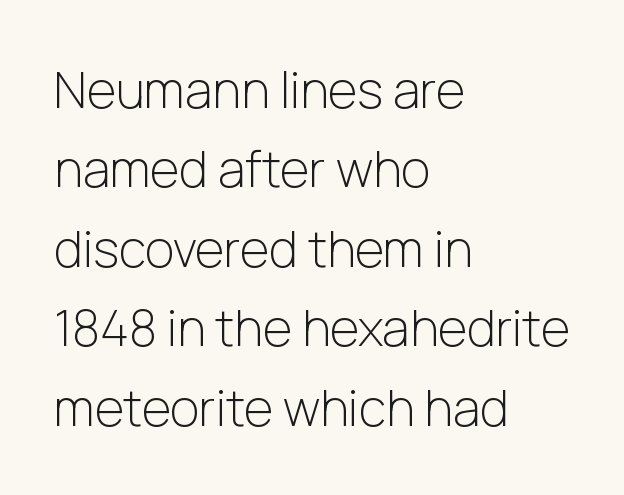
Each letter keeps its own natural width here, so spacing adapts to shape. This is sans-serif lettering, the kind often seen on screens and signage. The font sits on the lighter half of the weight spectrum, regular included. Italic? Not at all — the glyphs are vertical. The leading is moderate, giving the passage an even texture. Casual observation: everything's shoved over to the left.
